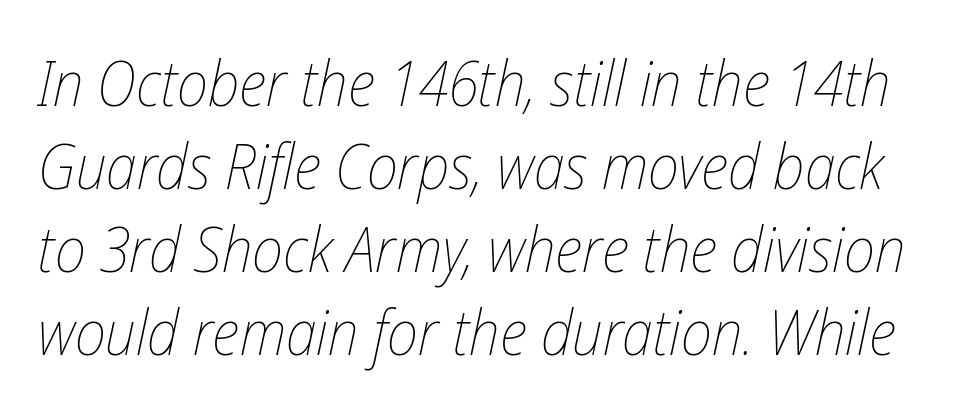
Ink coverage per letter is moderate at most. What stands out about the letter spacing? Nothing — it is the standard amount. Emphasis-style slanted type is in use. The baseline area is clear.
